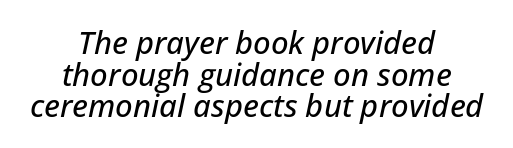
Q: Is the text italic (slanted)? A: Yes, it leans right by about 12 degrees.
Q: Is the text underlined? A: No.
Q: How is the paragraph aligned? A: Centered.
Q: Is the spacing between letters normal or unusually wide? A: Normal.
Q: Is the spacing between lines tight, normal or loose? A: Tight.
Q: Width (condensed, normal, or wide)? A: Normal.
Q: Stroke contrast? A: Low.
Q: x-height? A: Medium.
Q: Monospaced? A: No.
